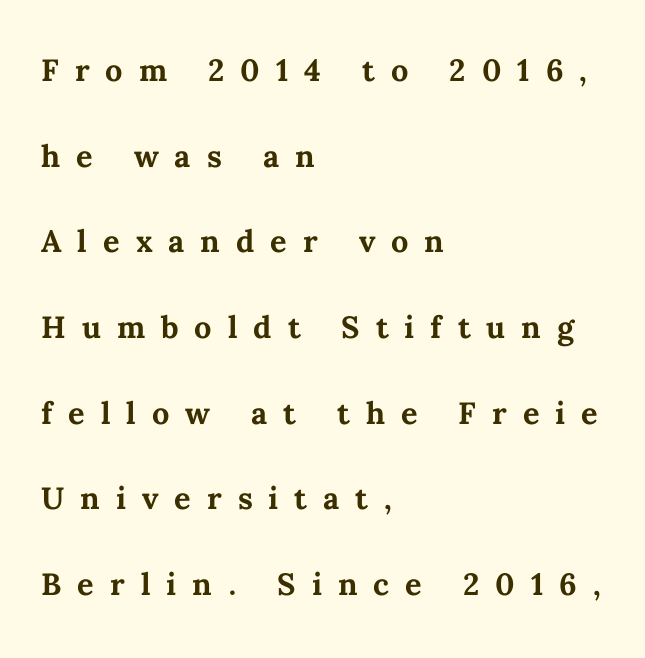
{"italic": "no", "bold": "yes", "weight": "semibold", "width": "normal", "stroke_contrast": "medium", "x_height": "medium", "monospaced": "no", "underline": "no", "align": "left", "line_spacing": "loose", "line_spacing_ratio": 2.09, "letter_spacing": "wide", "letter_spacing_em": 0.39, "glyph_px": 41}
